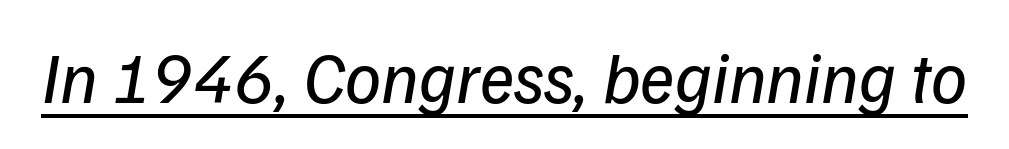
The image shows 72 px regular-weight type, italic (leaning right); set normal letter spacing, underlined; low stroke contrast and a medium x-height.
